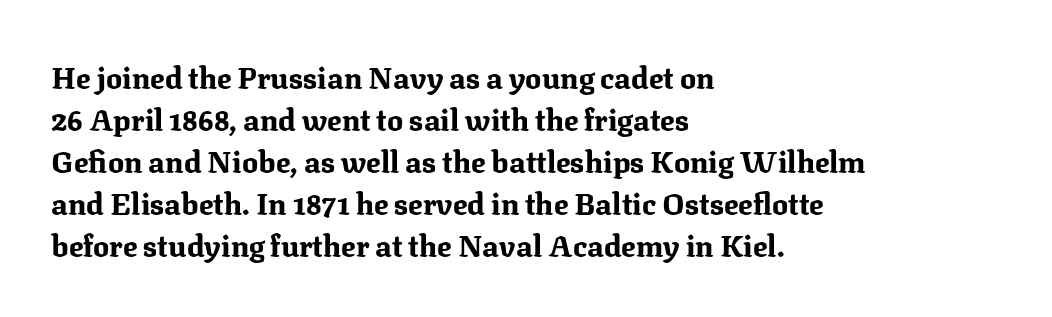
{"serif": "yes", "italic": "no", "bold": "yes", "weight": "bold", "width": "normal", "stroke_contrast": "medium", "x_height": "medium", "monospaced": "no", "underline": "no", "align": "left", "line_spacing": "normal", "line_spacing_ratio": 1.4, "letter_spacing": "normal", "letter_spacing_em": 0.0, "glyph_px": 30}
